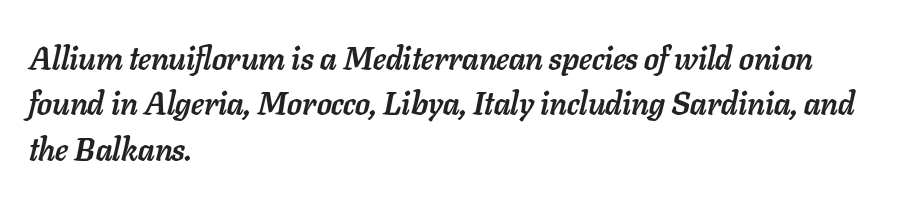
Q: Is the text bold? A: Yes.
Q: Is the text italic (slanted)? A: Yes, it leans right by about 11 degrees.
Q: Is the text underlined? A: No.
Q: How is the paragraph aligned? A: Left-aligned.
Q: Is the spacing between letters normal or unusually wide? A: Normal.
Q: Is the spacing between lines tight, normal or loose? A: Normal.
Q: Width (condensed, normal, or wide)? A: Normal.
Q: Stroke contrast? A: Low.
Q: x-height? A: Medium.
Q: Monospaced? A: No.
